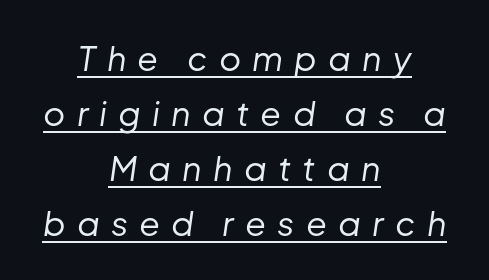
{"italic": "yes", "lean": "right", "slant_degrees": 8, "bold": "no", "weight": "regular", "width": "normal", "stroke_contrast": "low", "x_height": "medium", "monospaced": "no", "underline": "yes", "align": "center", "line_spacing": "normal", "line_spacing_ratio": 1.62, "letter_spacing": "wide", "letter_spacing_em": 0.33, "glyph_px": 34}
